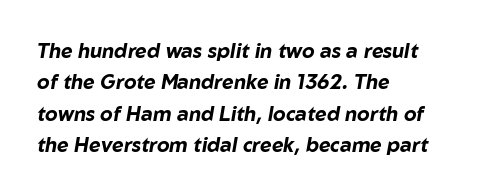
Q: Is the text bold? A: Yes.
Q: Is the text italic (slanted)? A: Yes, it leans right by about 10 degrees.
Q: Is the text underlined? A: No.
Q: How is the paragraph aligned? A: Left-aligned.
Q: Is the spacing between letters normal or unusually wide? A: Normal.
Q: Is the spacing between lines tight, normal or loose? A: Normal.
